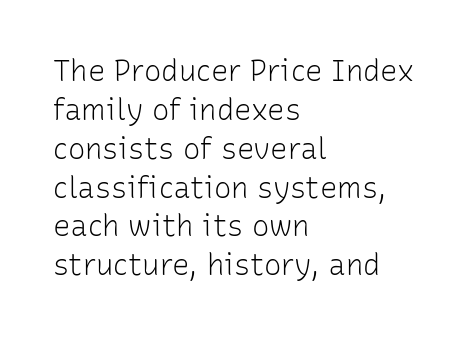
The image shows 29 px light sans-serif type, upright; set left-aligned, normal line spacing (1.34x), normal letter spacing, not underlined; low stroke contrast and a medium x-height.
